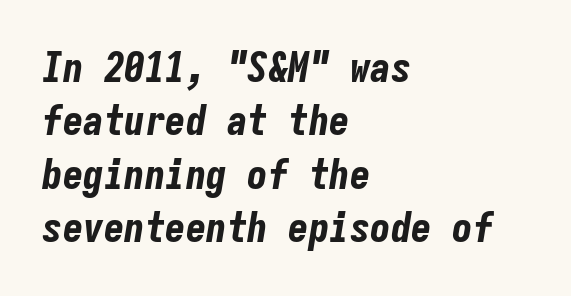
The image shows 41 px bold, condensed type, italic (leaning right), monospaced; set left-aligned, normal line spacing (1.3x), normal letter spacing, not underlined; low stroke contrast and a medium x-height.
